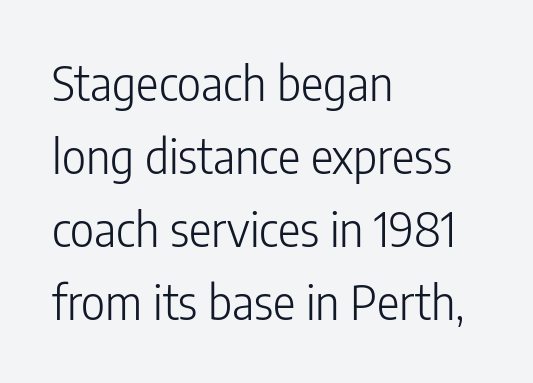
Underline: absent. If you drew a ruler down the left edge, every line would touch it. Character widths vary here, with narrow letters taking less room than wide ones. This sample keeps an unexceptional amount of space between lines. The horizontal fit of the characters is conventional and even. Posture: upright roman.
